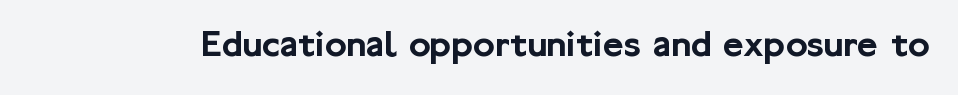
Q: Is the text italic (slanted)? A: No, it is upright.
Q: Is the typeface a serif or a sans-serif typeface? A: Sans-serif.
Q: Is the text underlined? A: No.
Q: Is the spacing between letters normal or unusually wide? A: Normal.
Q: Width (condensed, normal, or wide)? A: Normal.
Q: Stroke contrast? A: Low.
Q: x-height? A: Medium.
Q: Monospaced? A: No.
